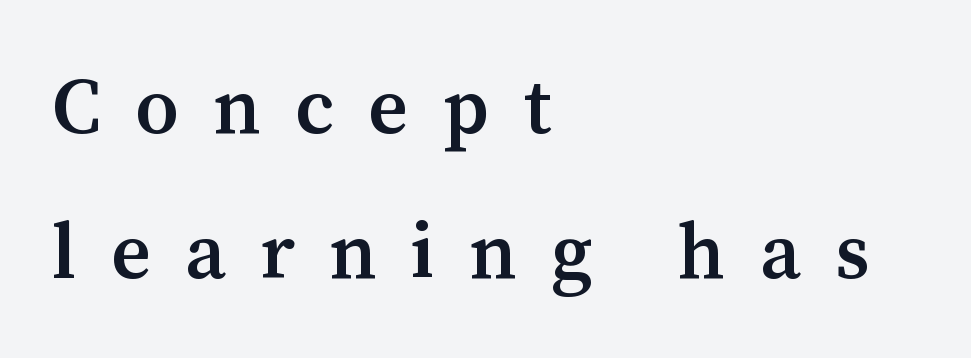
Q: Is the text bold? A: Semi-bold.
Q: Is the text italic (slanted)? A: No, it is upright.
Q: Is the typeface a serif or a sans-serif typeface? A: Serif.
Q: Is the text underlined? A: No.
Q: How is the paragraph aligned? A: Left-aligned.
Q: Is the spacing between letters normal or unusually wide? A: Unusually wide.
Q: Width (condensed, normal, or wide)? A: Normal.
Q: Stroke contrast? A: Medium.
Q: x-height? A: Medium.
Q: Monospaced? A: No.
